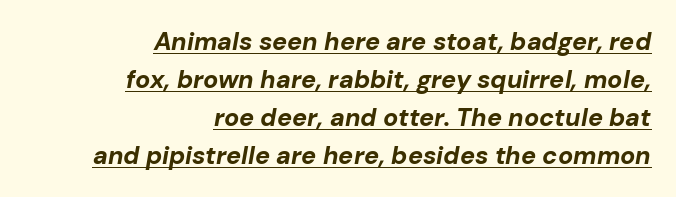
Q: Is the text bold? A: Yes.
Q: Is the text italic (slanted)? A: Yes, it leans right by about 10 degrees.
Q: Is the text underlined? A: Yes.
Q: How is the paragraph aligned? A: Right-aligned.
Q: Is the spacing between letters normal or unusually wide? A: Normal.
Q: Is the spacing between lines tight, normal or loose? A: Normal.
